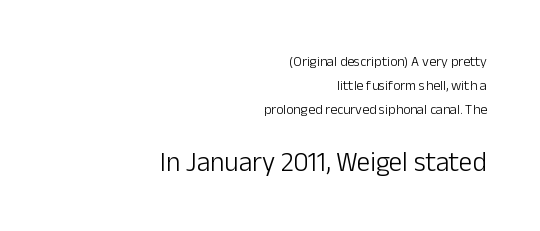
Two sizes are in play, and the larger belongs to the second block. How are the letters spaced? Ordinarily, with no added tracking. The letters stand upright; this is a roman face. Caption: multi-line text, flush right, ragged left.
